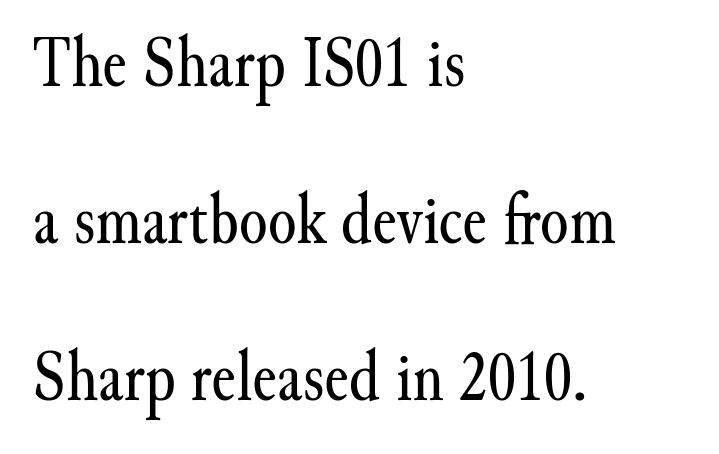
{"serif": "yes", "italic": "no", "bold": "no", "weight": "regular", "width": "normal", "stroke_contrast": "medium", "x_height": "small", "monospaced": "no", "underline": "no", "align": "left", "line_spacing": "loose", "line_spacing_ratio": 2.15, "letter_spacing": "normal", "letter_spacing_em": 0.0, "glyph_px": 73}
